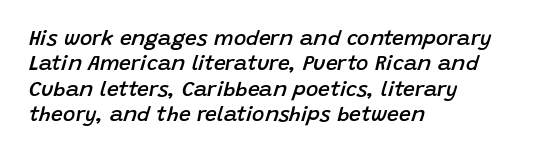
Nobody touched the tracking dial on this one. The zone under the glyphs is completely vacant. Casual observation: everything's shoved over to the left. Does the lettering tilt? It does — this is italic. Set as a demibold, roughly 600 on the weight scale.
